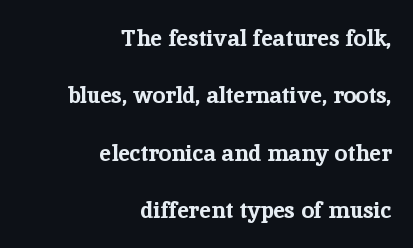
The gaps between neighbouring characters are ordinary and unremarkable. These lines stand farther apart than default settings would place them. Anything drawn beneath the words? Only blank space. Pretty heavy lettering here — definitely bold. Is the block centered? No — it sits flush against the right margin.
